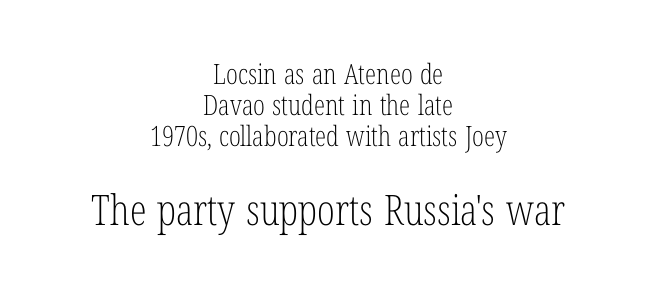
{"serif": "yes", "italic": "no", "bold": "no", "weight": "light", "width": "condensed", "stroke_contrast": "low", "x_height": "medium", "monospaced": "no", "underline": "no", "align": "center", "line_spacing": "tight", "line_spacing_ratio": 1.1, "letter_spacing": "normal", "letter_spacing_em": 0.0, "larger_block": "second", "size_ratio": 1.5, "glyph_px": 42}
